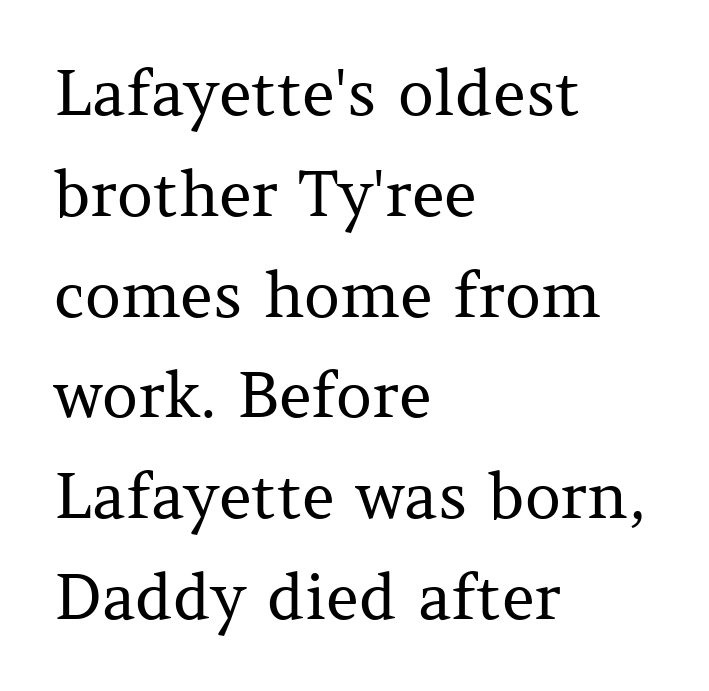
Q: Is the text bold? A: No.
Q: Is the text italic (slanted)? A: No, it is upright.
Q: Is the typeface a serif or a sans-serif typeface? A: Serif.
Q: Is the text underlined? A: No.
Q: How is the paragraph aligned? A: Left-aligned.
Q: Is the spacing between letters normal or unusually wide? A: Normal.
Q: Is the spacing between lines tight, normal or loose? A: Normal.
Q: Width (condensed, normal, or wide)? A: Normal.
Q: Stroke contrast? A: Medium.
Q: x-height? A: Medium.
Q: Monospaced? A: No.
